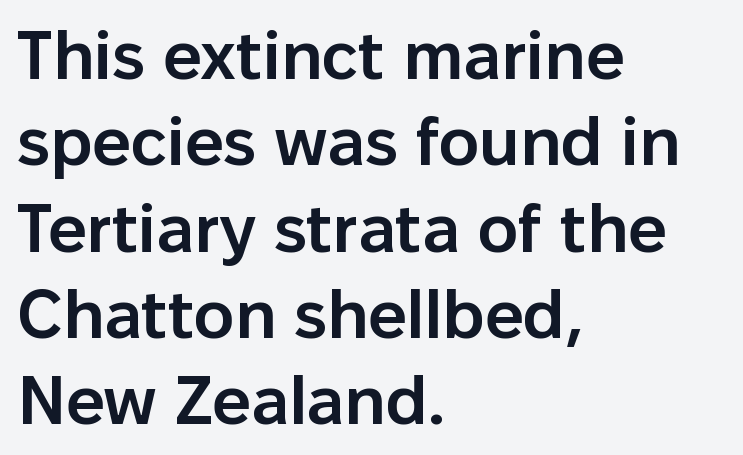
The image shows 68 px semibold sans-serif type, upright; set left-aligned, normal line spacing (1.27x), normal letter spacing, not underlined; low stroke contrast and a medium x-height.
